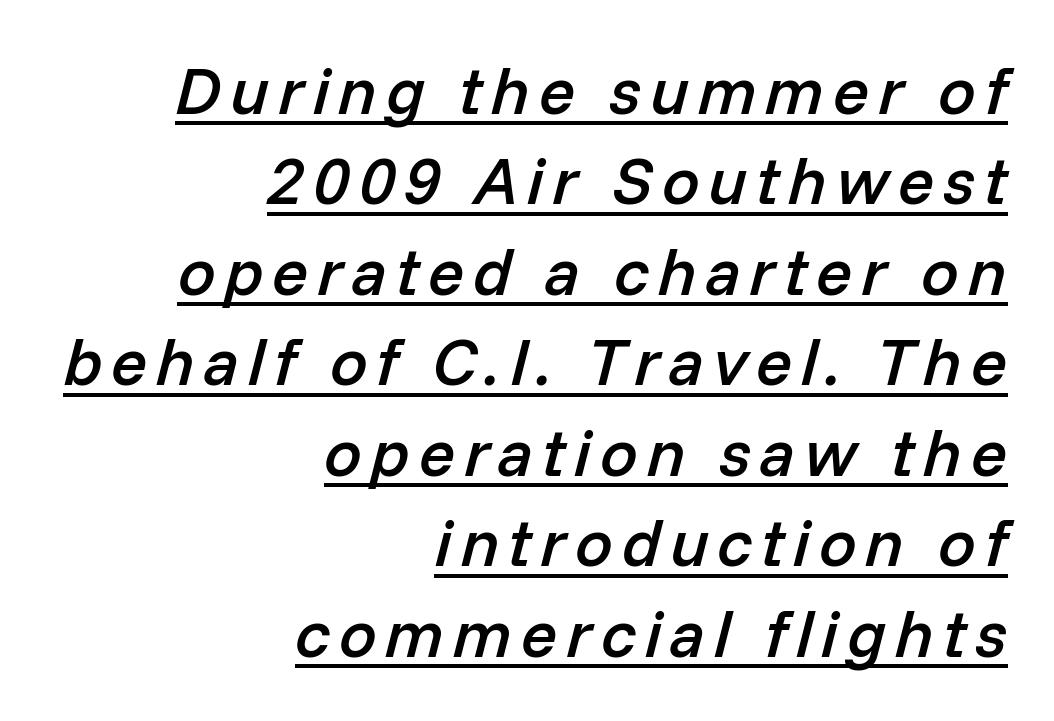
The passage shown stacks its lines at a standard gap. The passage shown is typed in a proportional face where columns would drift. This rendering uses right alignment, leaving the left contour irregular. The typography opts for an oblique posture over an upright one. Weight check: semibold — heavier than regular, not quite bold. Does a line run under the words? Yes, clearly.
